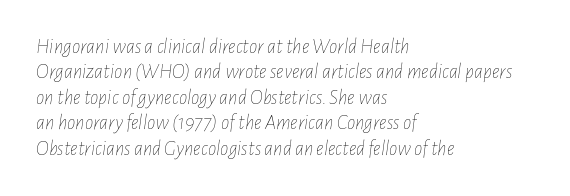
The ragged edge is on the right, which tells us the setting is flush left. Is the stroke heavy? The answer is a plain regular-or-lighter. The words here are not underlined. A typesetter would mark this as italic. These lines keep a tight, regular rhythm from letter to letter.
